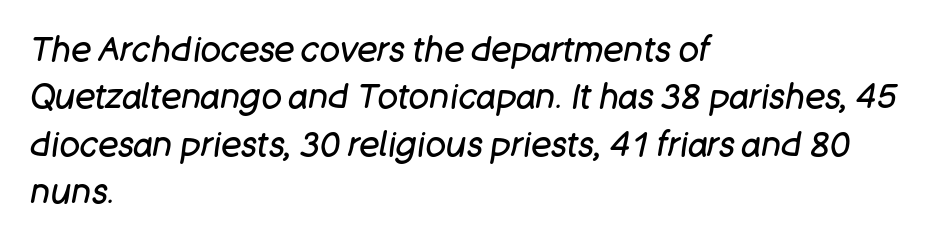
The image shows 34 px regular-weight type, italic (leaning right); set left-aligned, normal line spacing (1.39x), normal letter spacing, not underlined; low stroke contrast and a large x-height.
